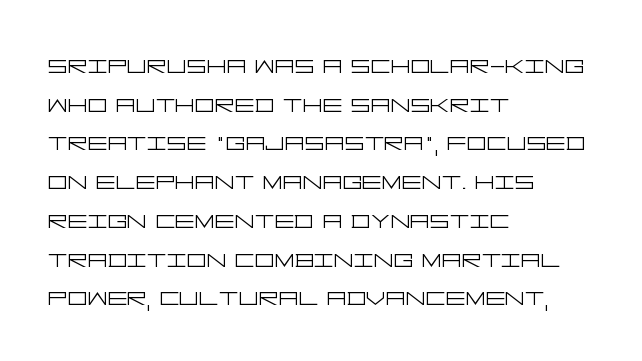
The image shows 31 px light, wide sans-serif type, upright; set left-aligned, normal line spacing (1.25x), normal letter spacing, not underlined; low stroke contrast and a large x-height.
